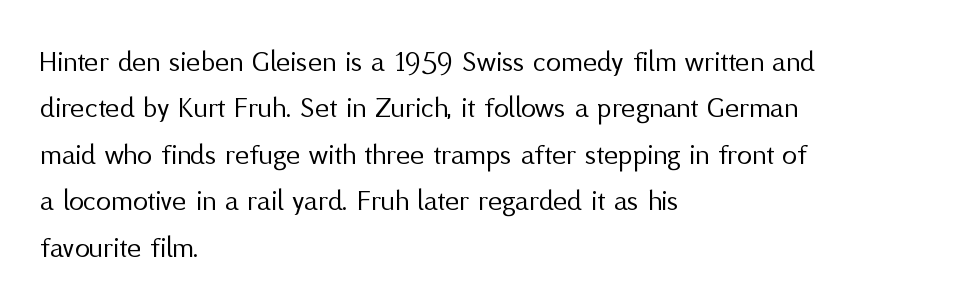
{"serif": "no", "italic": "no", "bold": "no", "weight": "regular", "width": "normal", "stroke_contrast": "medium", "x_height": "medium", "monospaced": "no", "underline": "no", "align": "left", "line_spacing": "normal", "line_spacing_ratio": 1.55, "letter_spacing": "normal", "letter_spacing_em": 0.0, "glyph_px": 30}
